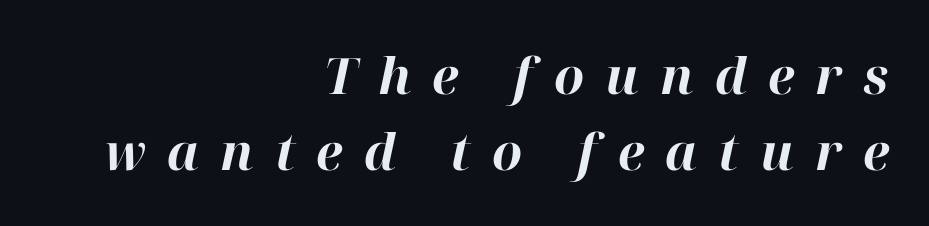
{"italic": "yes", "lean": "right", "slant_degrees": 12, "bold": "yes", "weight": "bold", "width": "normal", "stroke_contrast": "high", "x_height": "medium", "monospaced": "no", "underline": "no", "align": "right", "line_spacing": "normal", "line_spacing_ratio": 1.53, "letter_spacing": "wide", "letter_spacing_em": 0.42, "glyph_px": 50}
